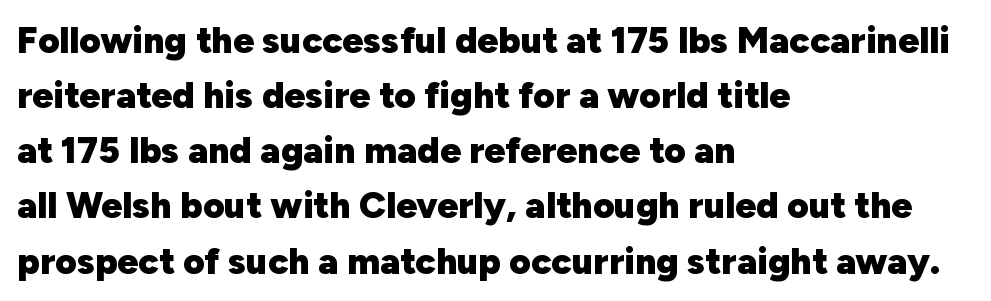
The axis of the letterforms is exactly vertical. The sample has been set heavy, in full bold. Does the copy run flush right? No — it runs flush left. The gap between lines stays unmarked. Characters follow at the spacing the type designer built in.
